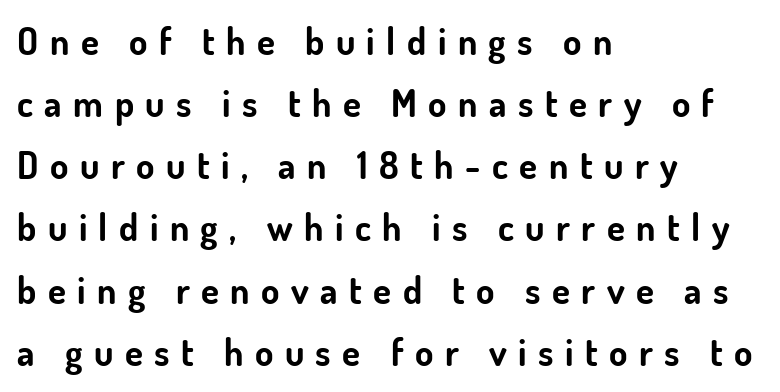
{"serif": "no", "italic": "no", "bold": "yes", "weight": "bold", "width": "normal", "stroke_contrast": "low", "x_height": "small", "monospaced": "no", "underline": "no", "align": "left", "line_spacing": "normal", "line_spacing_ratio": 1.68, "letter_spacing": "wide", "letter_spacing_em": 0.31, "glyph_px": 37}
